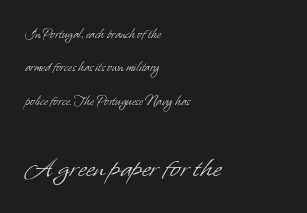
The image shows 30 px light sans-serif type; set left-aligned, loose line spacing (2.38x), normal letter spacing, not underlined; the second (bottom) block is 2.14x larger; low stroke contrast and a small x-height.
